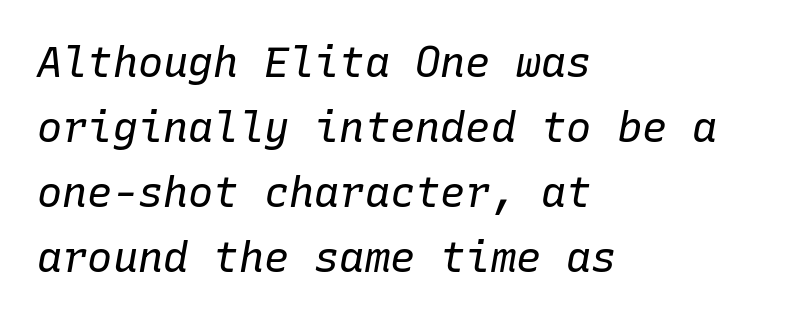
Q: Is the text bold? A: No.
Q: Is the text italic (slanted)? A: Yes, it leans right by about 10 degrees.
Q: Is the text underlined? A: No.
Q: How is the paragraph aligned? A: Left-aligned.
Q: Is the spacing between letters normal or unusually wide? A: Normal.
Q: Is the spacing between lines tight, normal or loose? A: Normal.
Q: Width (condensed, normal, or wide)? A: Normal.
Q: Stroke contrast? A: Low.
Q: x-height? A: Medium.
Q: Monospaced? A: Yes.
